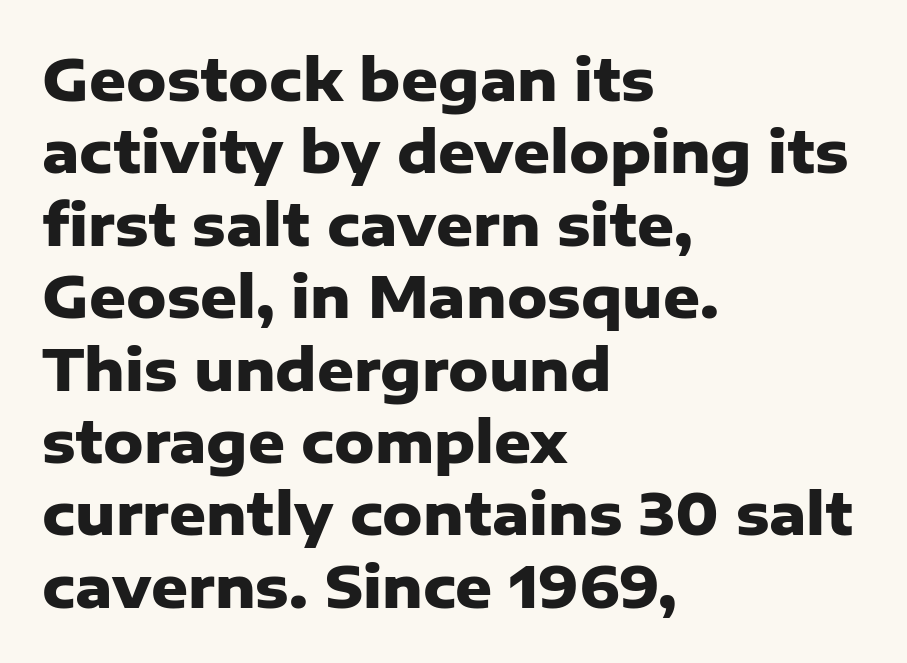
Descenders are the only things crossing below the line. In terms of letterform style, serifs are entirely absent. These lines sit exactly where default settings would place them. Which margin do the lines hug? The left one — the right edge is uneven. Notice how thick the strokes are: this is what a full bold looks like.
